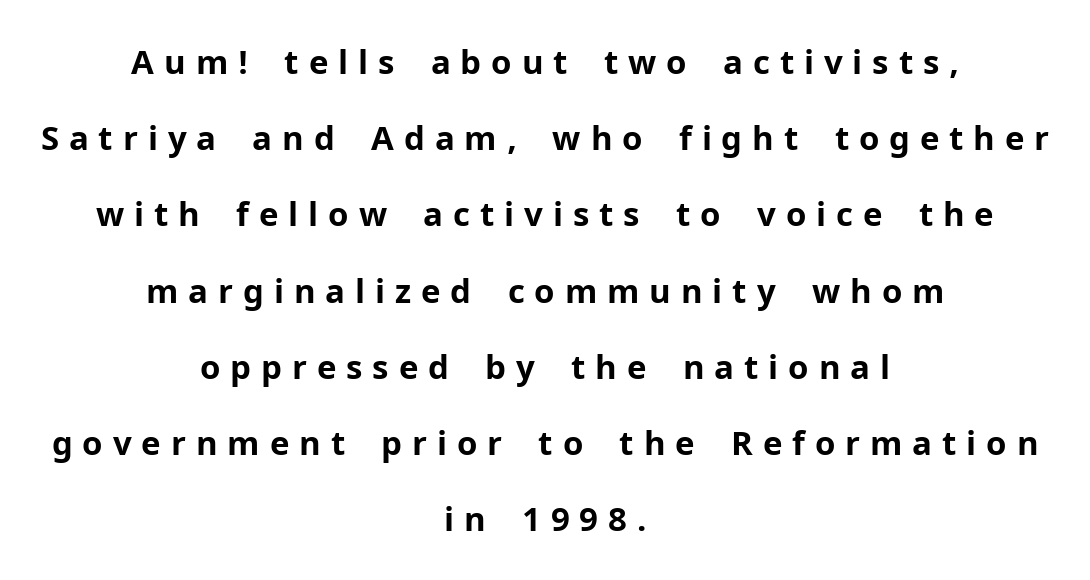
Q: Is the text bold? A: Yes.
Q: Is the text italic (slanted)? A: No, it is upright.
Q: Is the typeface a serif or a sans-serif typeface? A: Sans-serif.
Q: Is the text underlined? A: No.
Q: How is the paragraph aligned? A: Centered.
Q: Is the spacing between letters normal or unusually wide? A: Unusually wide.
Q: Is the spacing between lines tight, normal or loose? A: Loose.
Q: Width (condensed, normal, or wide)? A: Normal.
Q: Stroke contrast? A: Low.
Q: x-height? A: Medium.
Q: Monospaced? A: No.
